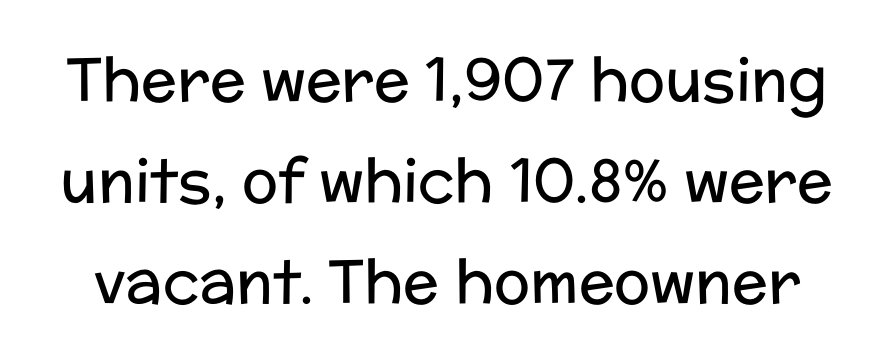
The vertical gap from one line to the next is medium. In terms of letterspacing, this is plain default setting. Serifs: no, the terminals of the letterforms are clean. Words float on clear page, feet unadorned.
